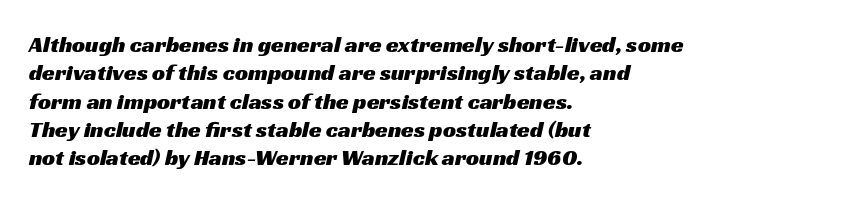
Just letters on the line, the space beneath them empty. Each line starts at the same left margin while the right side varies. These lines keep a tight, regular rhythm from letter to letter.
